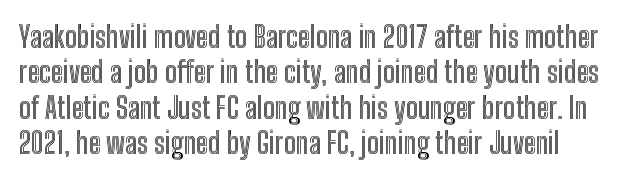
Q: Is the text italic (slanted)? A: No, it is upright.
Q: Is the text underlined? A: No.
Q: Is the spacing between letters normal or unusually wide? A: Normal.
Q: Width (condensed, normal, or wide)? A: Condensed.
Q: x-height? A: Medium.
Q: Monospaced? A: No.
